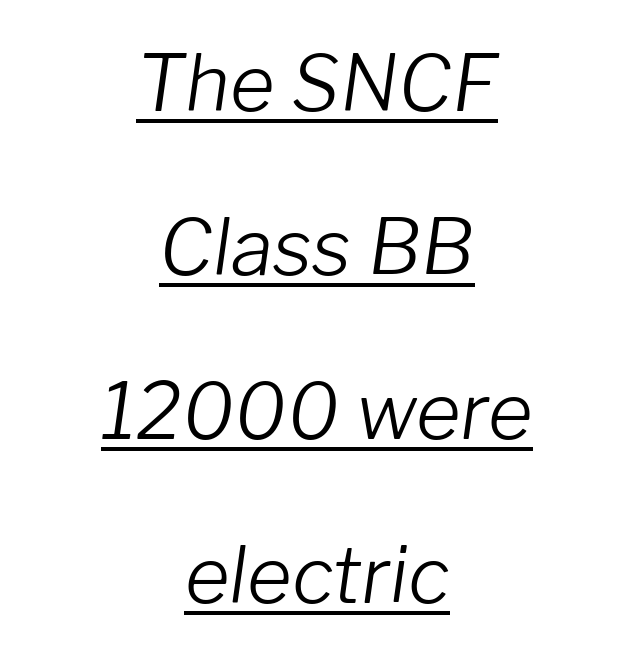
The image shows 77 px light type, italic (leaning right); set centered, loose line spacing (2.13x), normal letter spacing, underlined; low stroke contrast and a medium x-height.
